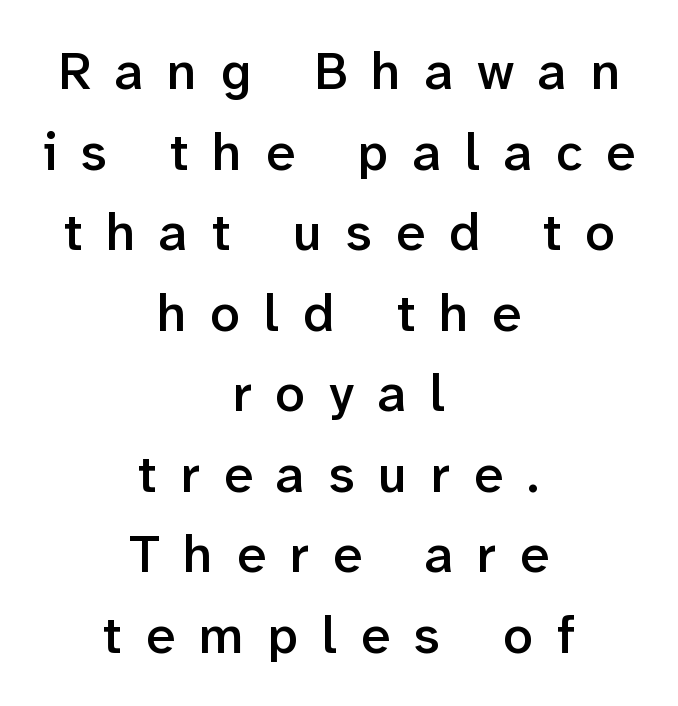
The image shows 53 px semibold sans-serif type, upright; set centered, normal line spacing (1.52x), unusually wide letter spacing (+0.45 em), not underlined; low stroke contrast and a medium x-height.
